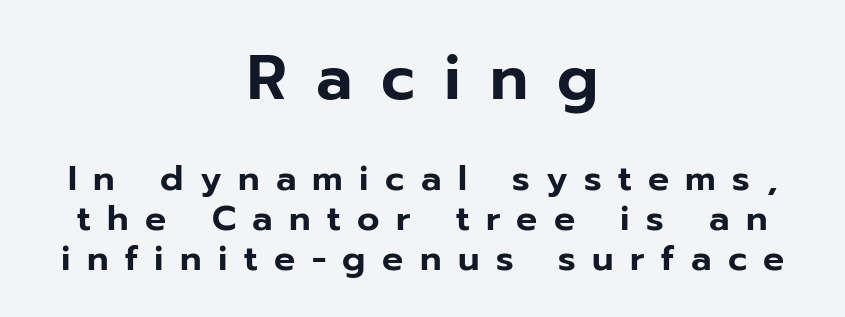
Every row of glyphs is offset so its center matches the block's center. Posture: vertical. Observe the wide spacing: letters keep a clear distance from each other. The leading is snug, giving the passage a crowded texture. Looks like regular typesetting: each glyph gets only the width it needs.
